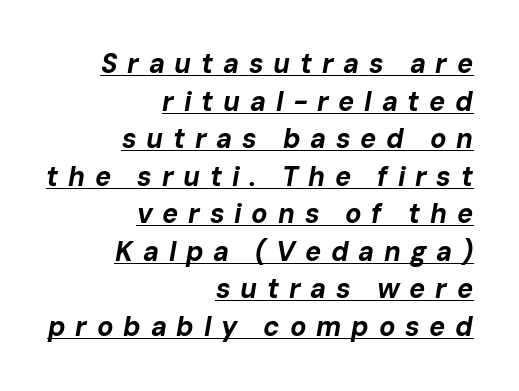
{"italic": "yes", "lean": "right", "slant_degrees": 10, "bold": "yes", "underline": "yes", "align": "right", "line_spacing": "normal", "line_spacing_ratio": 1.39, "letter_spacing": "wide", "letter_spacing_em": 0.36, "glyph_px": 27}
